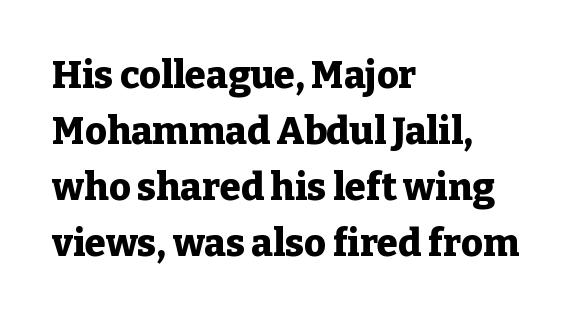
Q: Is the text bold? A: Yes.
Q: Is the text italic (slanted)? A: No, it is upright.
Q: Is the typeface a serif or a sans-serif typeface? A: Serif.
Q: Is the text underlined? A: No.
Q: How is the paragraph aligned? A: Left-aligned.
Q: Is the spacing between letters normal or unusually wide? A: Normal.
Q: Is the spacing between lines tight, normal or loose? A: Normal.
Q: Width (condensed, normal, or wide)? A: Normal.
Q: Stroke contrast? A: Low.
Q: x-height? A: Medium.
Q: Monospaced? A: No.
